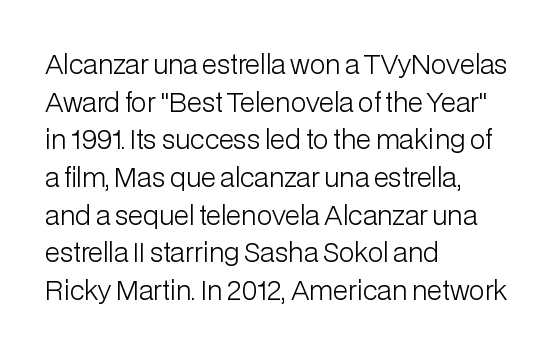
Q: Is the text bold? A: No.
Q: Is the text italic (slanted)? A: No, it is upright.
Q: Is the text underlined? A: No.
Q: How is the paragraph aligned? A: Left-aligned.
Q: Is the spacing between letters normal or unusually wide? A: Normal.
Q: Is the spacing between lines tight, normal or loose? A: Normal.
